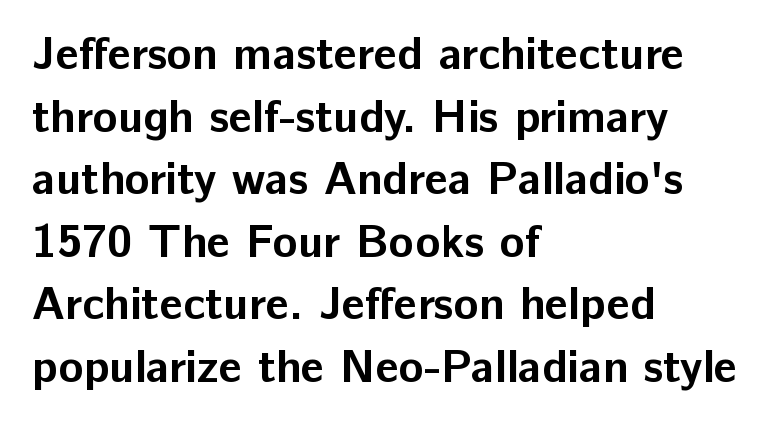
The image shows 46 px bold sans-serif type, upright; set left-aligned, normal line spacing (1.36x), normal letter spacing, not underlined; low stroke contrast and a medium x-height.
